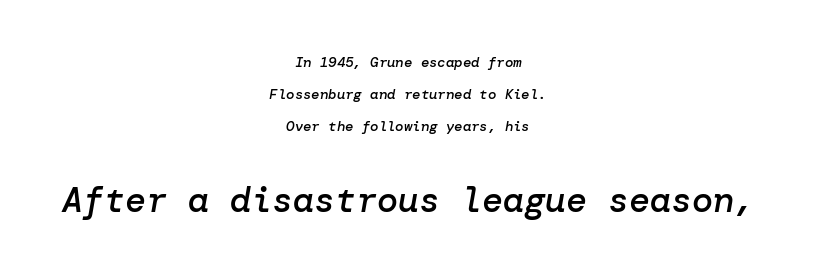
Italic: yes, the glyphs are oblique. A typesetter would call this leading open, well beyond the default. Caption: semibold face, moderately heavy strokes. Small over large — that's the arrangement of the two blocks here.
